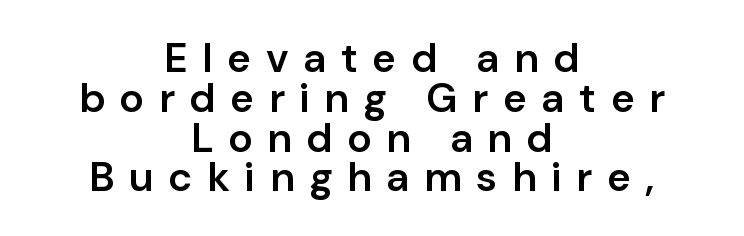
Q: Is the text bold? A: Semi-bold.
Q: Is the text italic (slanted)? A: No, it is upright.
Q: Is the typeface a serif or a sans-serif typeface? A: Sans-serif.
Q: Is the text underlined? A: No.
Q: How is the paragraph aligned? A: Centered.
Q: Is the spacing between letters normal or unusually wide? A: Unusually wide.
Q: Is the spacing between lines tight, normal or loose? A: Tight.
Q: Width (condensed, normal, or wide)? A: Normal.
Q: Stroke contrast? A: Low.
Q: x-height? A: Medium.
Q: Monospaced? A: No.
